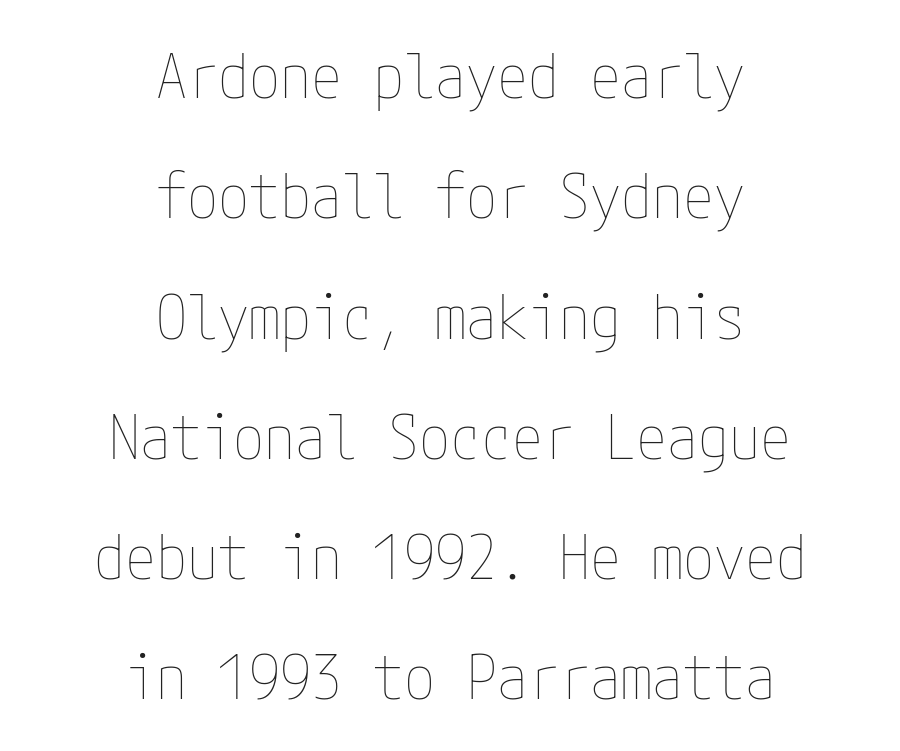
Interline gaps are noticeably wide in this sample. The passage shown is not bold in any degree. The lettering stays uniformly vertical, giving the passage a roman look. Layout note: lines centered. Compared with typical body copy, the letter spacing here is the same. The baseline area is clear.
